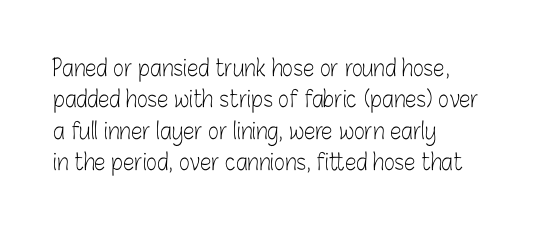
{"italic": "no", "bold": "no", "underline": "no", "align": "left", "line_spacing": "normal", "line_spacing_ratio": 1.36, "letter_spacing": "normal", "letter_spacing_em": 0.0, "glyph_px": 23}
